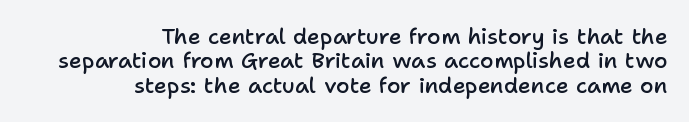
Q: Is the text bold? A: Semi-bold.
Q: Is the text italic (slanted)? A: No, it is upright.
Q: Is the text underlined? A: No.
Q: How is the paragraph aligned? A: Right-aligned.
Q: Is the spacing between letters normal or unusually wide? A: Normal.
Q: Is the spacing between lines tight, normal or loose? A: Tight.
